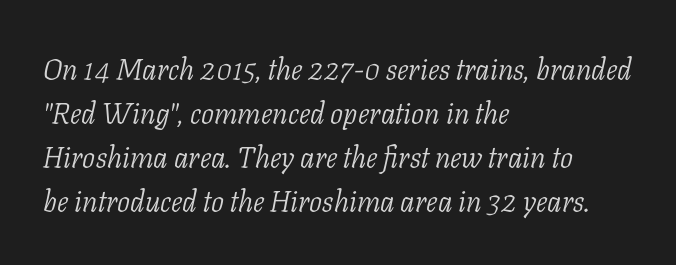
{"serif": "yes", "italic": "yes", "lean": "right", "slant_degrees": 11, "bold": "no", "weight": "light", "width": "normal", "stroke_contrast": "low", "x_height": "medium", "monospaced": "no", "underline": "no", "align": "left", "line_spacing": "normal", "line_spacing_ratio": 1.52, "letter_spacing": "normal", "letter_spacing_em": 0.0, "glyph_px": 29}
